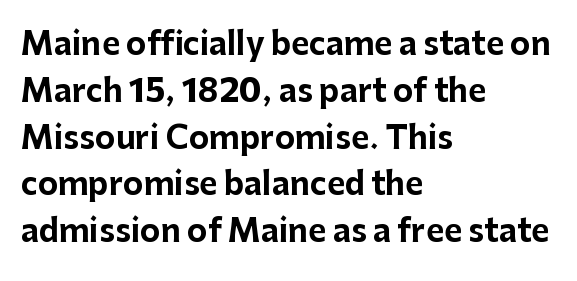
The image shows 31 px bold sans-serif type, upright; set left-aligned, normal line spacing (1.51x), normal letter spacing, not underlined; low stroke contrast and a medium x-height.
